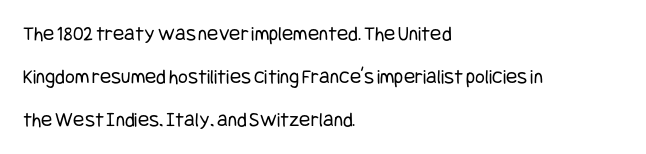
The image shows 21 px text type, upright; set left-aligned, loose line spacing (2.04x), normal letter spacing, not underlined.
